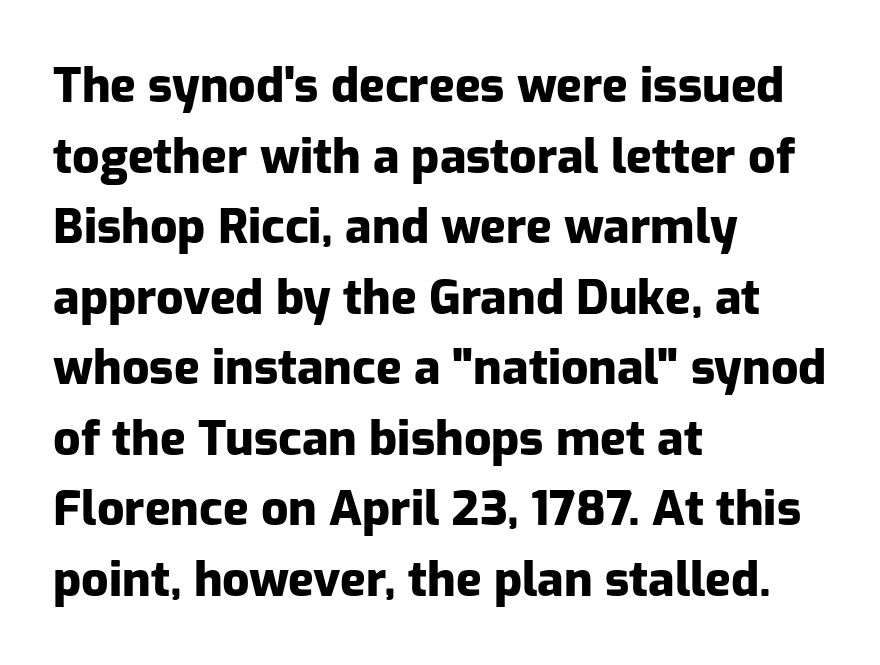
The type is set solid horizontally, with unmodified tracking. The ragged edge is on the right, which tells us the setting is flush left. Quick note: interline space is typical. A sans-serif font was chosen for this passage. Has an underline been added? It has not.
